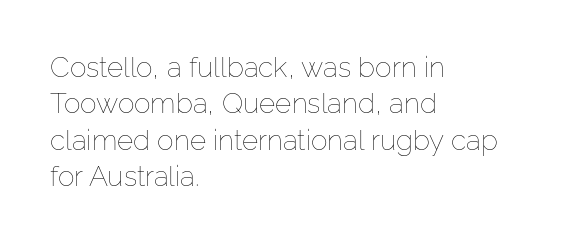
{"italic": "no", "bold": "no", "weight": "thin", "width": "normal", "stroke_contrast": "low", "x_height": "medium", "monospaced": "no", "underline": "no", "align": "left", "line_spacing": "normal", "line_spacing_ratio": 1.3, "letter_spacing": "normal", "letter_spacing_em": 0.0, "glyph_px": 28}
